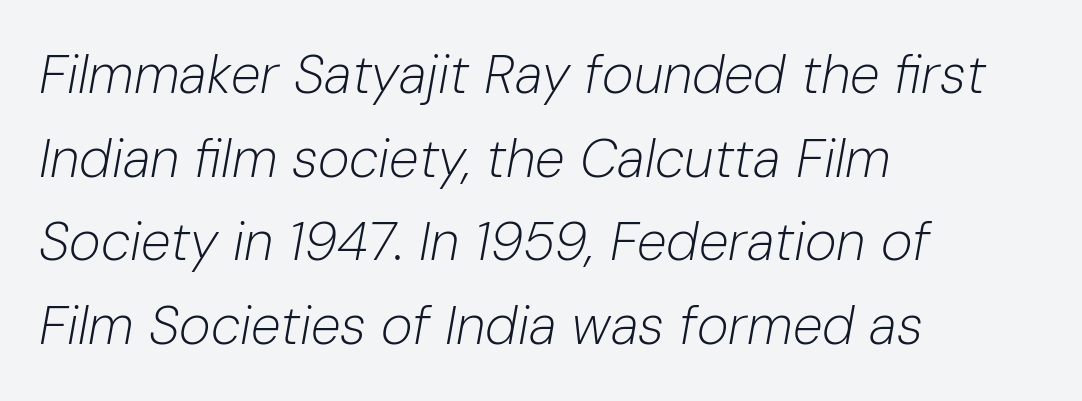
Summary of vertical rhythm: regular, with standard interline spacing. Is the type heavy? It reads as light-to-regular instead. The rendering anchors every line to the left-hand side. The specimen omits any rule beneath the text block's lines.
